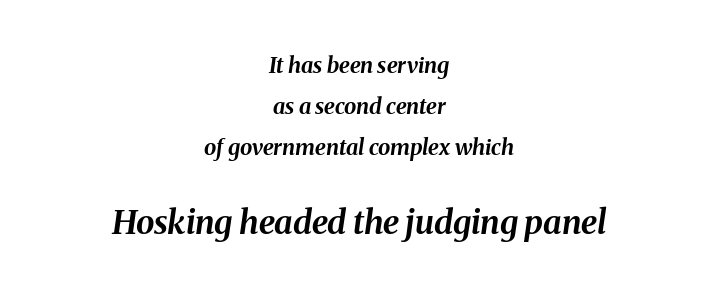
Spacing between characters is what you'd get straight out of the box. Spacing verdict: proportional, widths tailored to each character. A clean baseline with only descenders dipping below it. The lower block of text is set noticeably larger than the block above it.
